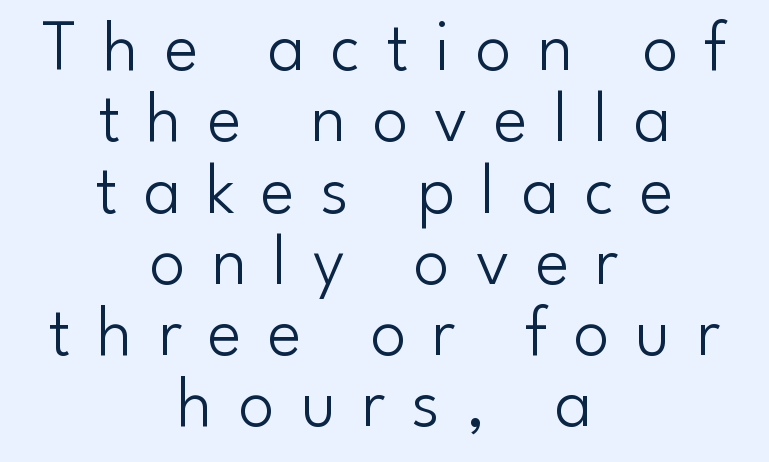
One-word summary of the alignment: center. Glyph-to-glyph distance is far greater than everyday printed text. The words here are not underlined. Cramped leading. Is this a heavy cut? Hardly; it is regular or lighter.
